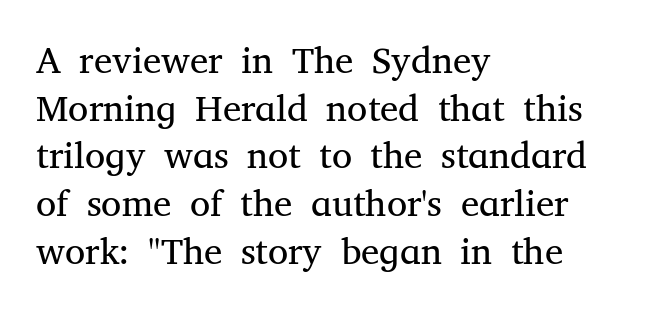
The image shows 37 px regular-weight serif type, upright; set left-aligned, normal line spacing (1.29x), normal letter spacing, not underlined; medium stroke contrast and a medium x-height.
